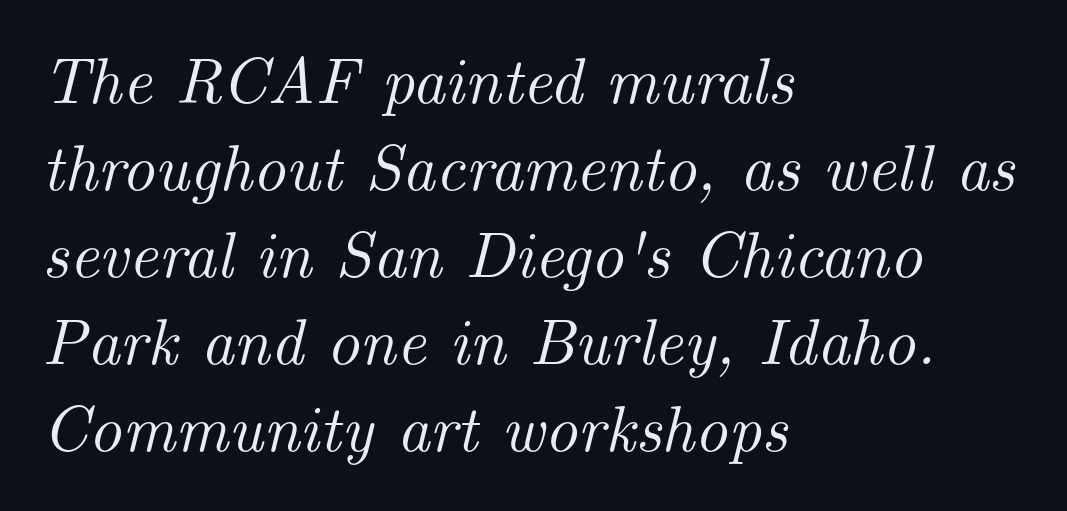
Students, observe: this is what conventionally led text looks like. Do the characters align in a grid? No, the font is proportional. The glyphs in this specimen are seriffed. The horizontal fit of the characters is conventional and even.
